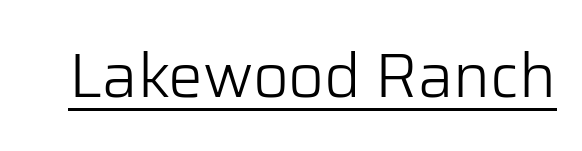
Q: Is the text bold? A: No.
Q: Is the text italic (slanted)? A: No, it is upright.
Q: Is the typeface a serif or a sans-serif typeface? A: Sans-serif.
Q: Is the text underlined? A: Yes.
Q: Is the spacing between letters normal or unusually wide? A: Normal.
Q: Width (condensed, normal, or wide)? A: Normal.
Q: Stroke contrast? A: Low.
Q: x-height? A: Medium.
Q: Monospaced? A: No.
